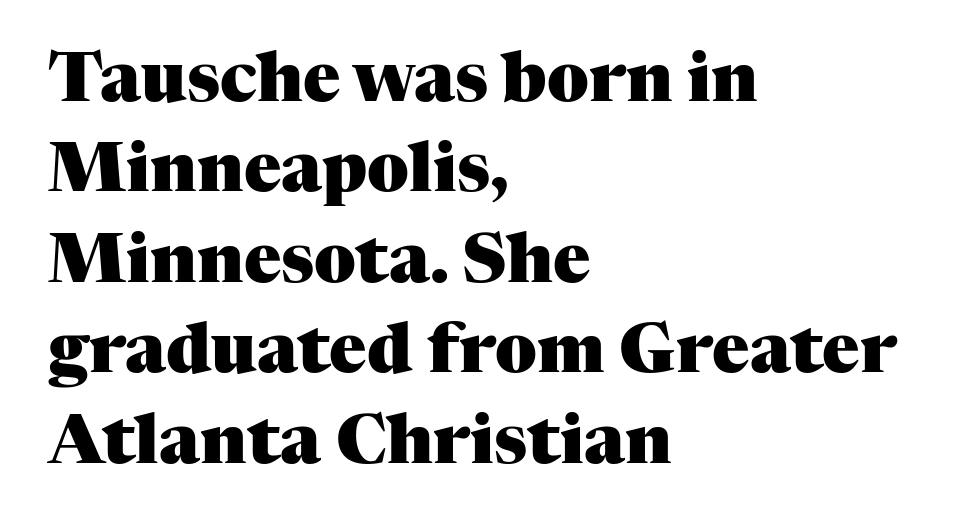
{"serif": "yes", "italic": "no", "bold": "yes", "weight": "heavy", "width": "normal", "stroke_contrast": "medium", "x_height": "medium", "monospaced": "no", "underline": "no", "align": "left", "line_spacing": "normal", "line_spacing_ratio": 1.31, "letter_spacing": "normal", "letter_spacing_em": 0.0, "glyph_px": 69}
